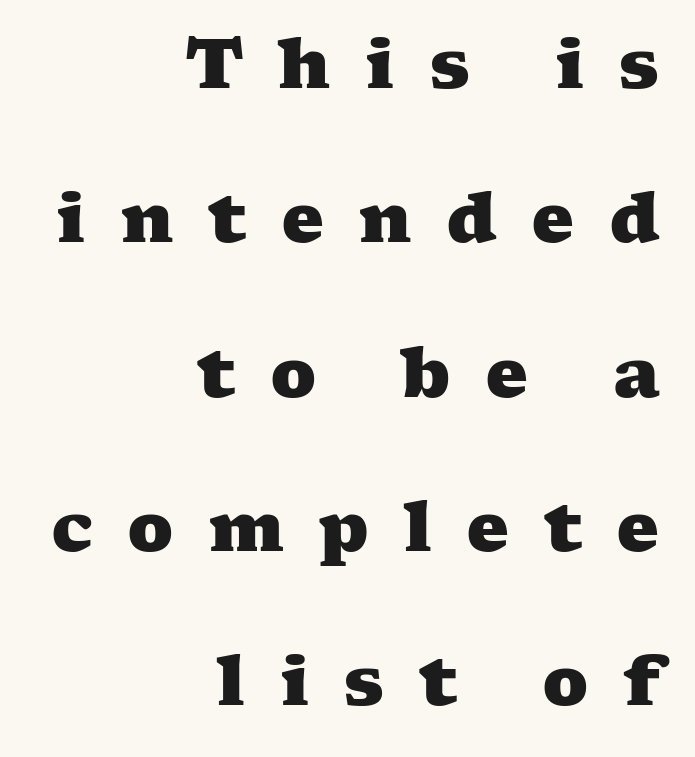
Letters rest on an invisible, unmarked baseline. If you measured baseline to baseline, you'd find a long distance. The sample has been set heavy, in full bold. Observe the wide spacing: letters keep a clear distance from each other.
